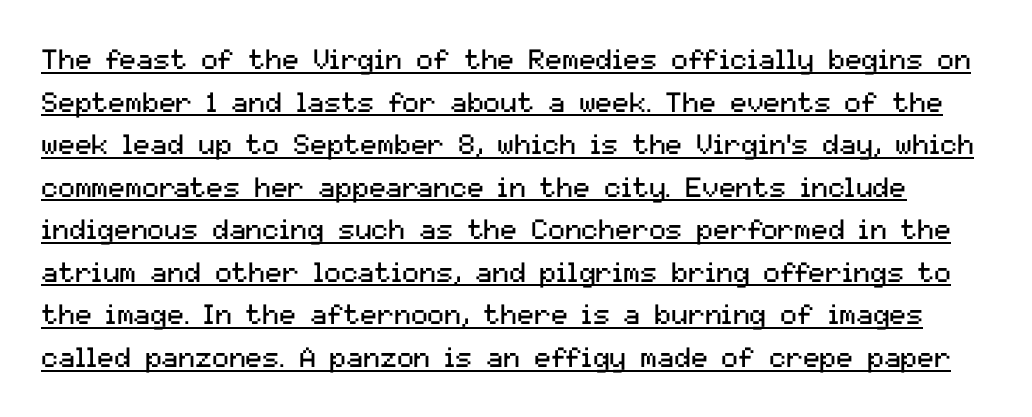
{"serif": "no", "italic": "no", "bold": "no", "weight": "regular", "width": "normal", "stroke_contrast": "medium", "x_height": "medium", "monospaced": "no", "underline": "yes", "line_spacing": "normal", "line_spacing_ratio": 1.52, "letter_spacing": "normal", "letter_spacing_em": 0.0, "glyph_px": 28}
